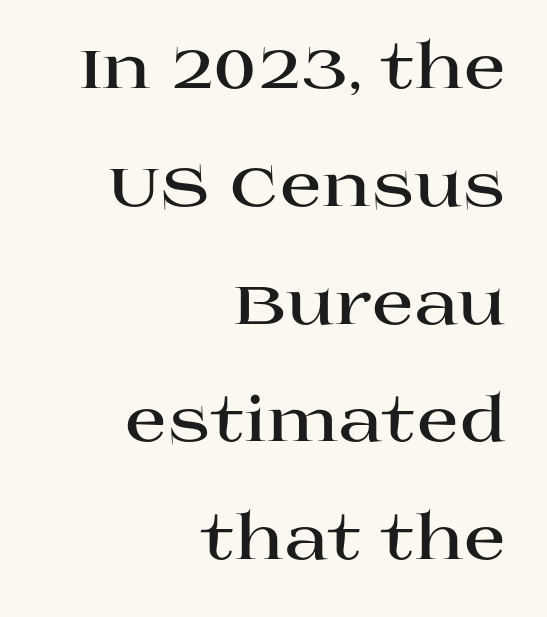
{"serif": "yes", "italic": "no", "bold": "yes", "weight": "bold", "width": "wide", "stroke_contrast": "high", "x_height": "large", "monospaced": "no", "underline": "no", "align": "right", "line_spacing": "loose", "line_spacing_ratio": 1.9, "letter_spacing": "normal", "letter_spacing_em": 0.0, "glyph_px": 62}
